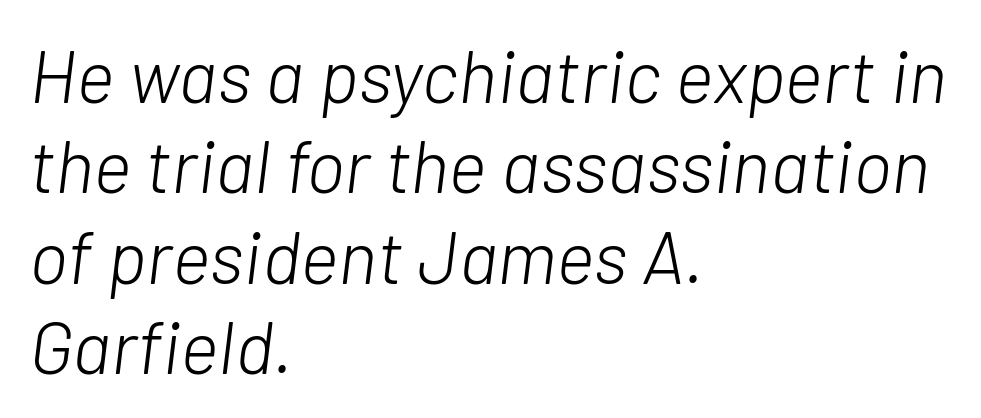
Spacing between characters is what you'd get straight out of the box. Only glyphs here, with clear space below each row. Character widths vary here, with narrow letters taking less room than wide ones. The lines are quadded left. Characters are canted at an angle relative to the baseline's perpendicular. Is the type heavy? It reads as light-to-regular instead.
